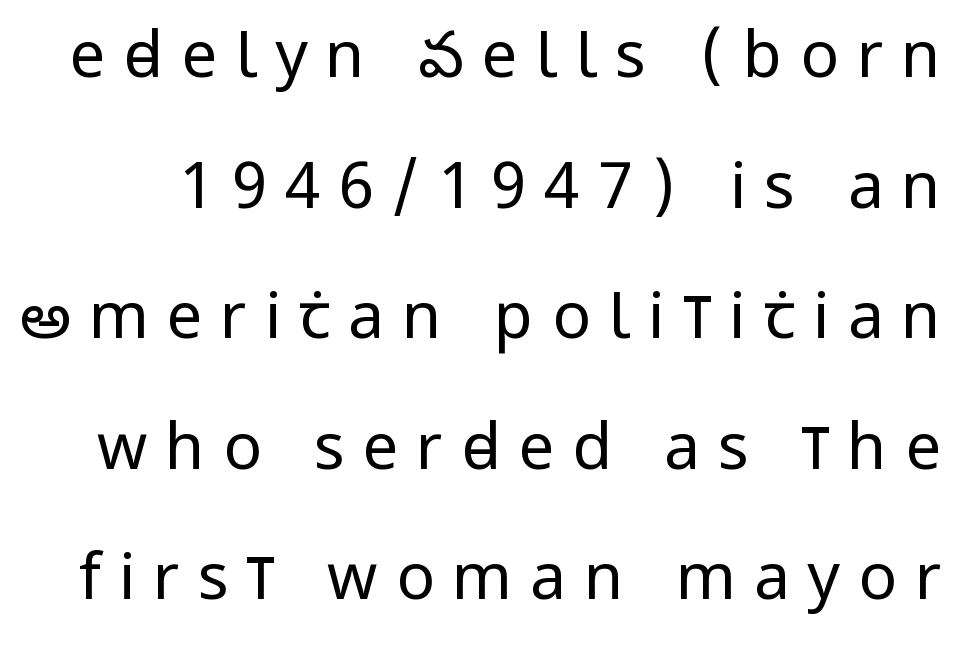
Q: Is the text bold? A: No.
Q: Is the text italic (slanted)? A: No, it is upright.
Q: Is the typeface a serif or a sans-serif typeface? A: Sans-serif.
Q: Is the text underlined? A: No.
Q: Is the spacing between letters normal or unusually wide? A: Unusually wide.
Q: Is the spacing between lines tight, normal or loose? A: Loose.
Q: Width (condensed, normal, or wide)? A: Condensed.
Q: Stroke contrast? A: Low.
Q: x-height? A: Large.
Q: Monospaced? A: No.
